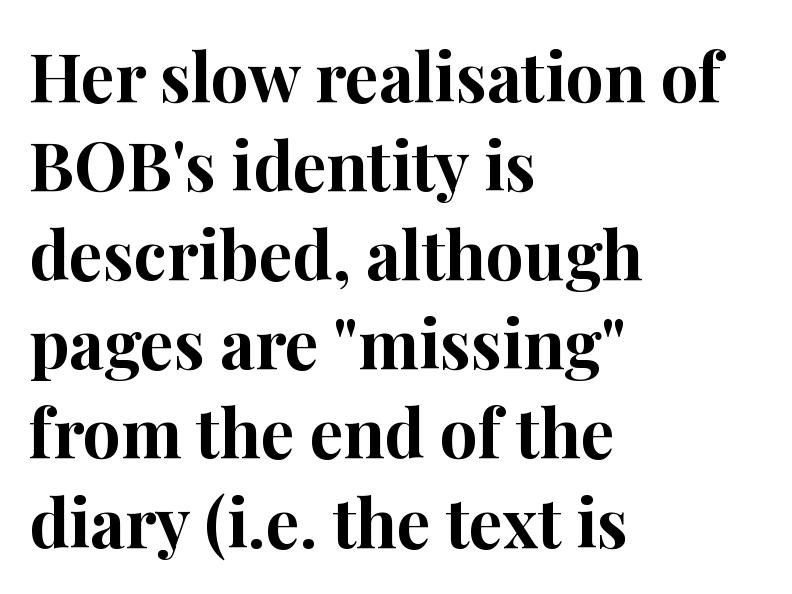
The image shows 67 px bold serif type, upright; set left-aligned, normal line spacing (1.33x), normal letter spacing, not underlined; high stroke contrast and a medium x-height.
